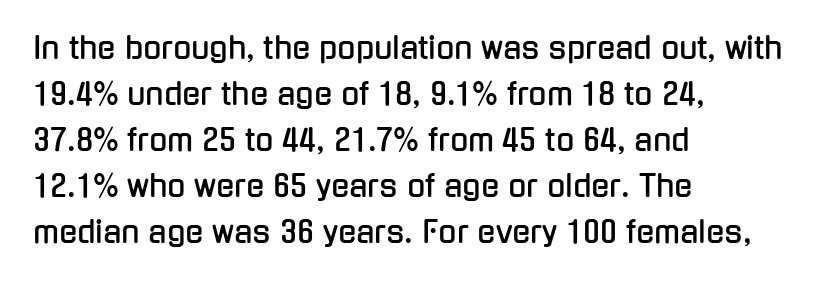
Do the characters align in a grid? No, the font is proportional. The face used here is a sans, in the tradition of grotesques and geometrics. The passage is arranged the way most books set body copy — flush left. The gap between lines stays unmarked.
